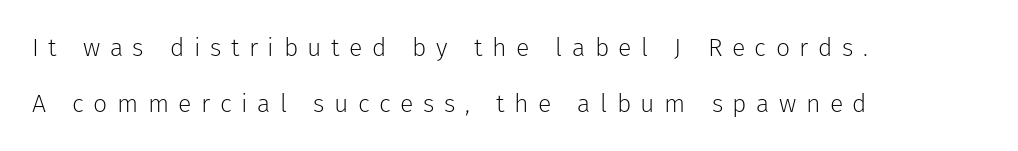
{"italic": "no", "bold": "no", "underline": "no", "align": "left", "line_spacing": "loose", "line_spacing_ratio": 2.23, "letter_spacing": "wide", "letter_spacing_em": 0.38, "glyph_px": 25}
